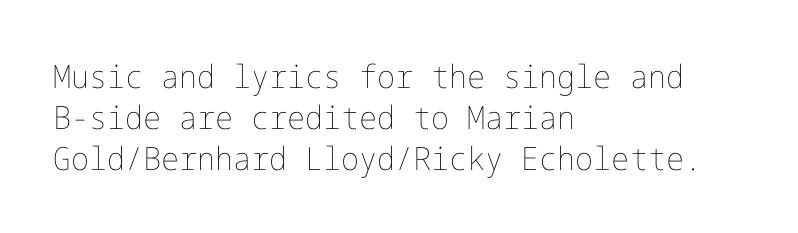
Vertical strokes here are truly vertical. Each stroke keeps to a modest, everyday thickness or less. Compared with typical body copy, the letter spacing here is the same. The block of text has a typical density, with ordinary space between rows. Descenders are the only things crossing below the line.
